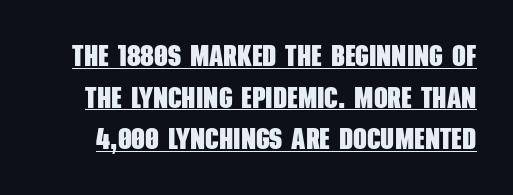
Q: Is the text bold? A: Yes.
Q: Is the typeface a serif or a sans-serif typeface? A: Sans-serif.
Q: Is the text underlined? A: Yes.
Q: Is the spacing between letters normal or unusually wide? A: Normal.
Q: Is the spacing between lines tight, normal or loose? A: Normal.
Q: Width (condensed, normal, or wide)? A: Condensed.
Q: Stroke contrast? A: Low.
Q: x-height? A: Large.
Q: Monospaced? A: No.
